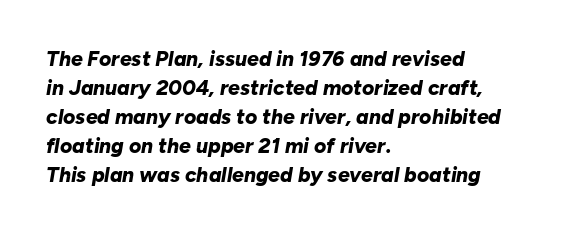
Summary of vertical rhythm: regular, with standard interline spacing. The face used here has the dense, thick strokes of a bold. These lines were composed using italics. Check under the words: just untouched page. The tracking reads as untouched default to a designer's eye. Casual observation: everything's shoved over to the left.
